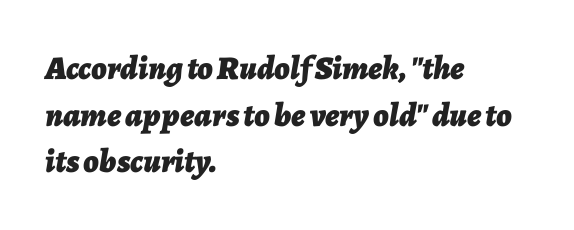
Emphasis by weight is at full strength: bold. How are the letters spaced? Ordinarily, with no added tracking. The whole block is typeset with a tilt. The paragraph has a hard left edge and a soft right edge. Proportional: the letters do not fall into vertical columns.
